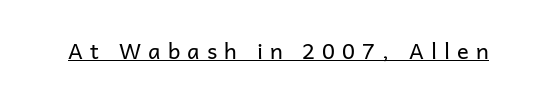
This is underlined copy, the kind a proofreader might mark for attention. How are the letters spaced? Widely, with obvious added tracking. Think standard paragraph weight, or any step lighter than that. Every stem runs plumb, perpendicular to the baseline.
